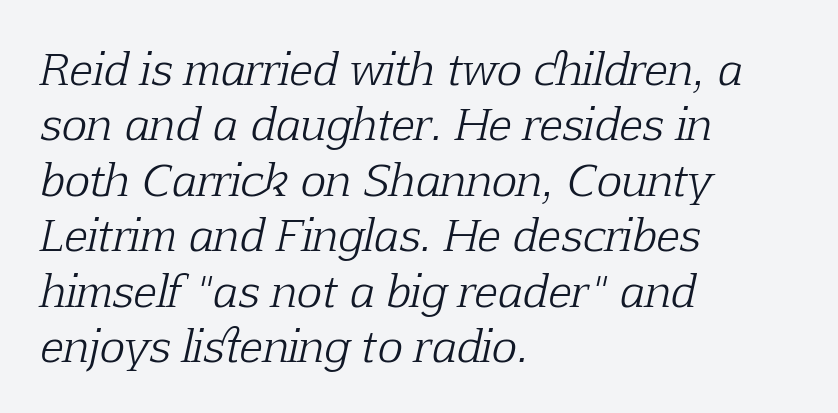
Glance below the letters and you will spot only blank space. What's the leading like? Ordinary, nothing unusual. Note: serifs present on the glyphs. This sample has the flowing, uneven cadence of proportional lettering.
